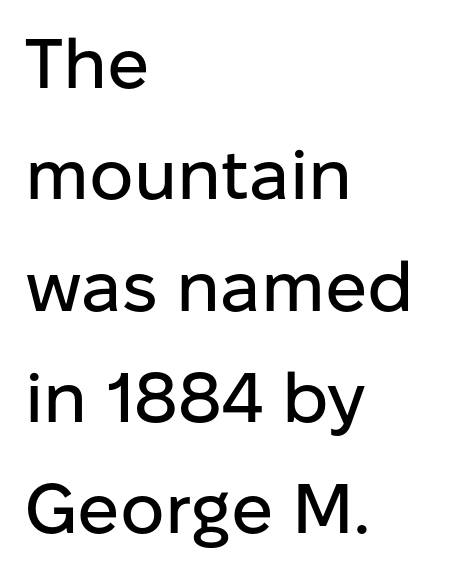
The image shows 70 px sans-serif type, upright; set left-aligned, normal line spacing (1.59x), normal letter spacing, not underlined; low stroke contrast and a medium x-height.
